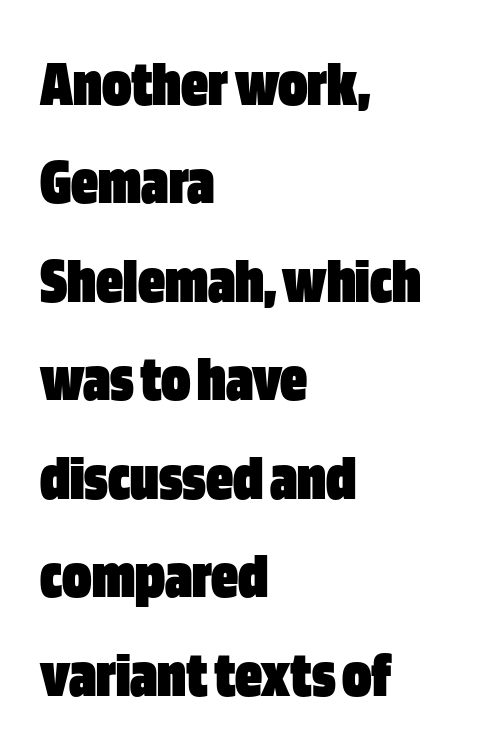
Q: Is the text bold? A: Yes.
Q: Is the text italic (slanted)? A: No, it is upright.
Q: Is the typeface a serif or a sans-serif typeface? A: Sans-serif.
Q: Is the text underlined? A: No.
Q: How is the paragraph aligned? A: Left-aligned.
Q: Is the spacing between letters normal or unusually wide? A: Normal.
Q: Is the spacing between lines tight, normal or loose? A: Normal.
Q: Width (condensed, normal, or wide)? A: Condensed.
Q: Stroke contrast? A: Low.
Q: x-height? A: Large.
Q: Monospaced? A: No.
